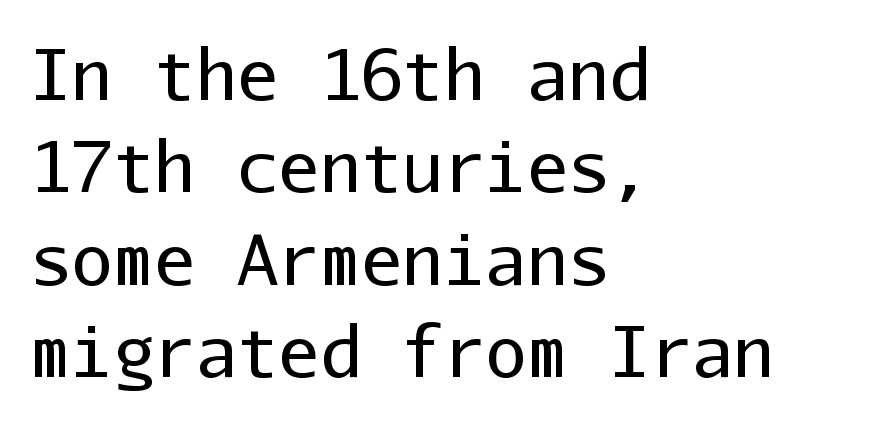
The image shows 69 px regular-weight sans-serif type, upright, monospaced; set left-aligned, normal line spacing (1.34x), normal letter spacing, not underlined; low stroke contrast and a medium x-height.
